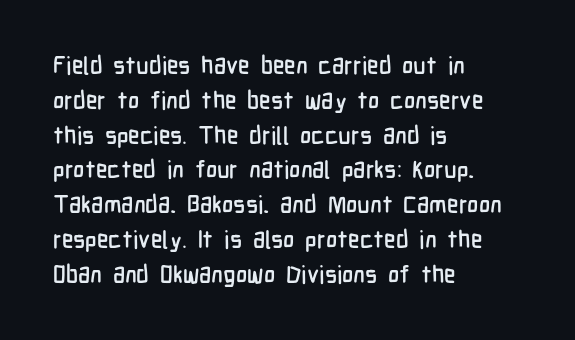
{"italic": "no", "underline": "no", "align": "left", "line_spacing": "normal", "line_spacing_ratio": 1.45, "letter_spacing": "normal", "letter_spacing_em": 0.0, "glyph_px": 24}
